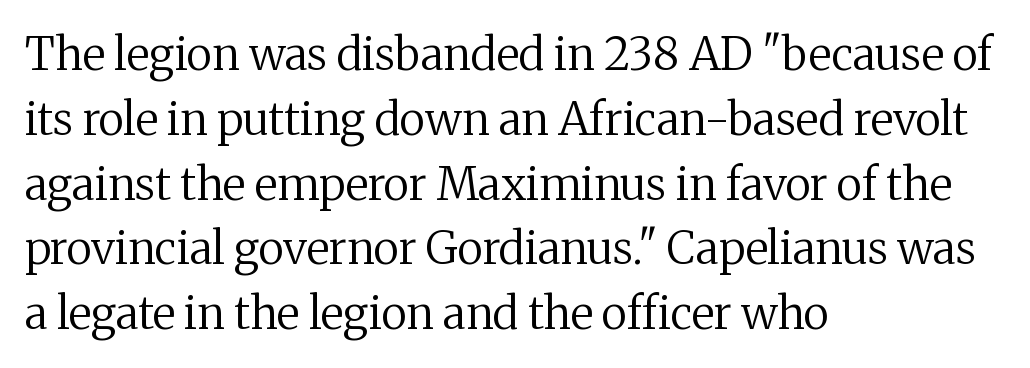
{"serif": "yes", "italic": "no", "bold": "no", "weight": "regular", "width": "normal", "stroke_contrast": "medium", "x_height": "medium", "monospaced": "no", "underline": "no", "align": "left", "line_spacing": "normal", "line_spacing_ratio": 1.44, "letter_spacing": "normal", "letter_spacing_em": 0.0, "glyph_px": 45}
